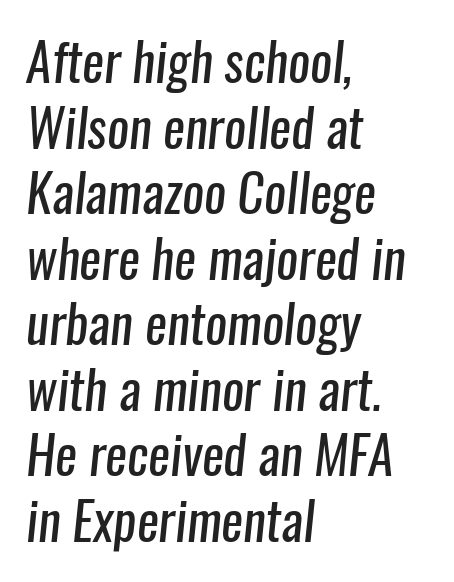
To sum up the face: it is a sans, with no serifs. The passage shown is not underscored anywhere. Words appear dense and cohesive because spacing is normal. Each letter keeps its own natural width here, so spacing adapts to shape.
